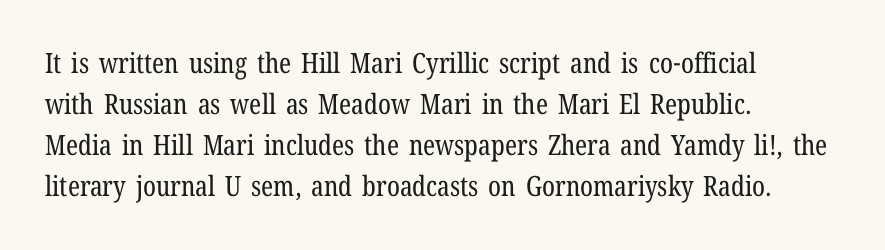
The image shows 28 px regular-weight, condensed serif type, upright; set left-aligned, normal line spacing (1.46x), normal letter spacing, not underlined; low stroke contrast and a medium x-height.
